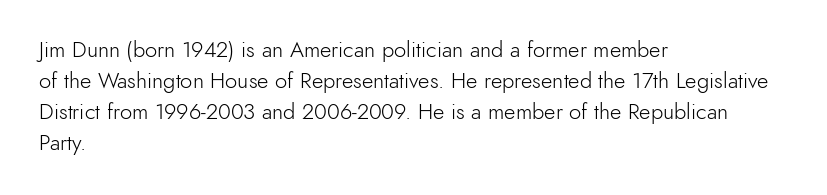
{"italic": "no", "bold": "no", "underline": "no", "align": "left", "line_spacing": "normal", "line_spacing_ratio": 1.41, "letter_spacing": "normal", "letter_spacing_em": 0.0, "glyph_px": 22}
